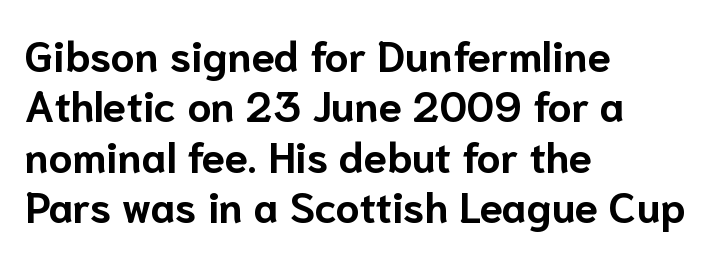
The image shows 42 px bold sans-serif type, upright; set left-aligned, line spacing 1.2x, normal letter spacing, not underlined; low stroke contrast and a medium x-height.
